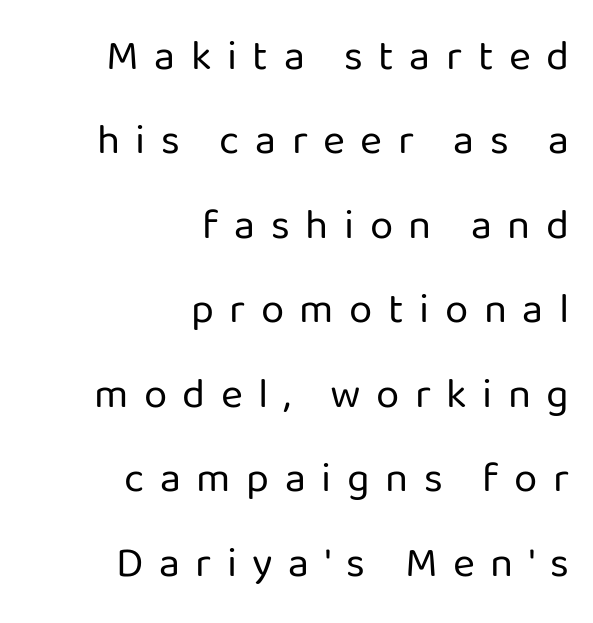
Is the block centered? No — it sits flush against the right margin. The space directly below the letters is spotless. Spacing verdict: proportional, widths tailored to each character. Vertical stems look standard width or narrower in stroke.
